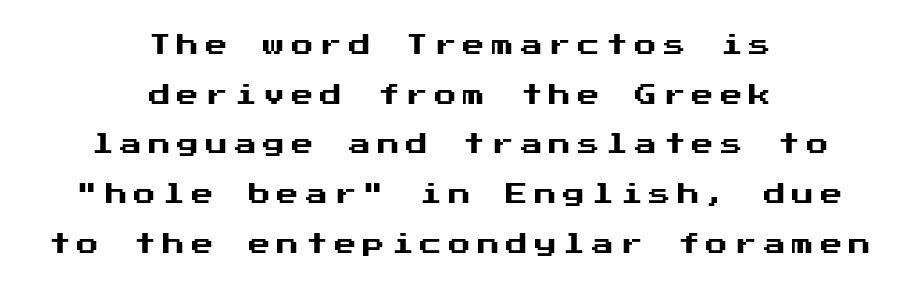
{"italic": "no", "underline": "no", "align": "center", "line_spacing": "loose", "line_spacing_ratio": 2.26, "letter_spacing": "wide", "letter_spacing_em": 0.3, "glyph_px": 22}
